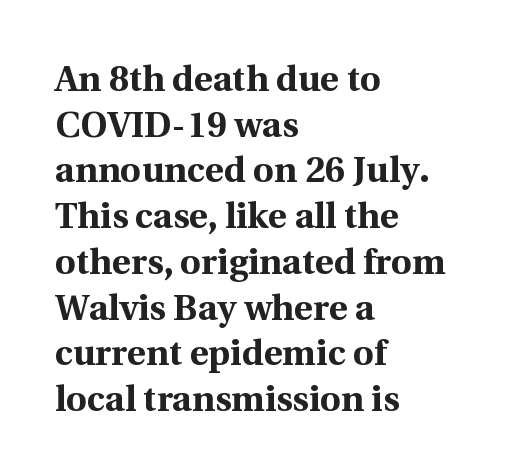
{"serif": "yes", "italic": "no", "bold": "yes", "weight": "bold", "width": "normal", "x_height": "medium", "monospaced": "no", "underline": "no", "align": "left", "line_spacing": "normal", "line_spacing_ratio": 1.27, "letter_spacing": "normal", "letter_spacing_em": 0.0, "glyph_px": 36}
